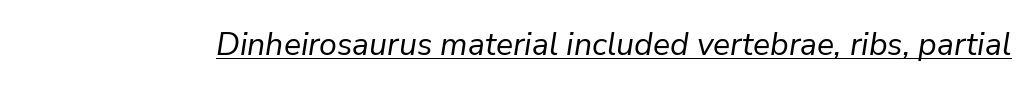
Here the designer chose a conventional face with non-uniform glyph widths. The face used here is rendered with its standard letterfit. The passage shown is not bold in any degree. The words here are underlined.
